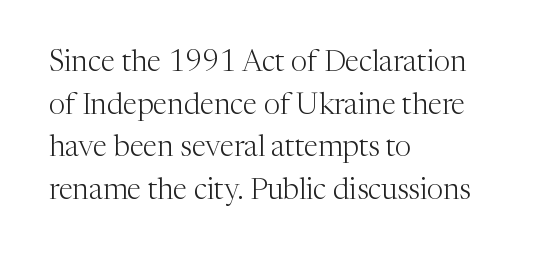
Note the varied advance widths — an 'i' is clearly narrower than an 'm'. Characters remain perfectly vertical along every line. Casual observation: everything's shoved over to the left. A light-to-regular cut is what we see here. The face used here is rendered with its standard letterfit.
